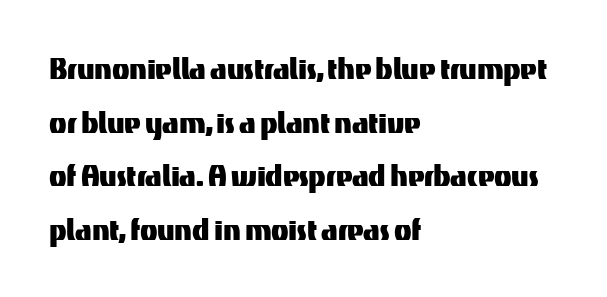
The image shows 36 px sans-serif type, upright; set left-aligned, normal line spacing (1.49x), normal letter spacing, not underlined; medium stroke contrast and a medium x-height.
